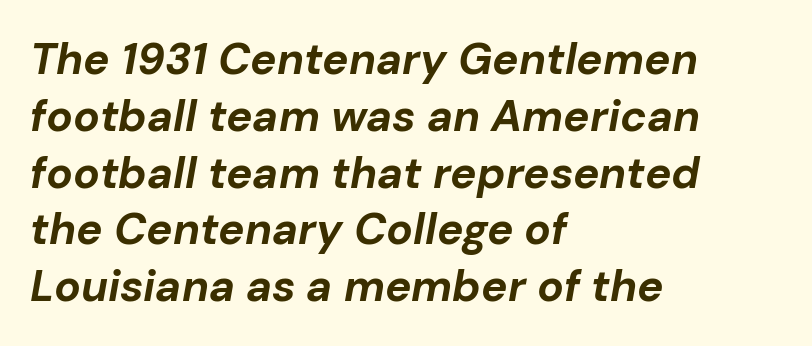
{"italic": "yes", "lean": "right", "slant_degrees": 10, "bold": "yes", "weight": "bold", "width": "normal", "stroke_contrast": "low", "x_height": "medium", "monospaced": "no", "underline": "no", "align": "left", "line_spacing": "normal", "line_spacing_ratio": 1.29, "letter_spacing": "normal", "letter_spacing_em": 0.0, "glyph_px": 44}
